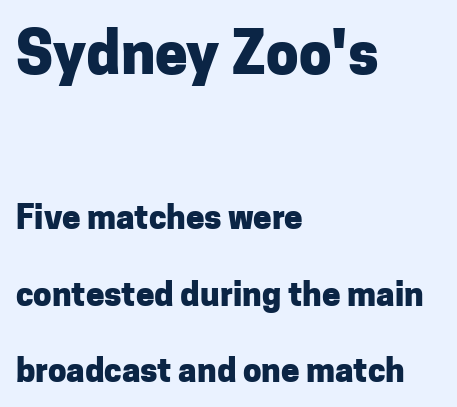
The image shows 58 px heavy sans-serif type, upright; set left-aligned, loose line spacing (2.31x), normal letter spacing, not underlined; the first (top) block is 1.76x larger; low stroke contrast and a medium x-height.
